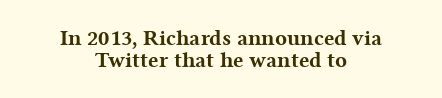
{"italic": "no", "bold": "yes", "underline": "no", "align": "center", "line_spacing": "tight", "line_spacing_ratio": 1.0, "letter_spacing": "normal", "letter_spacing_em": 0.0, "glyph_px": 22}
